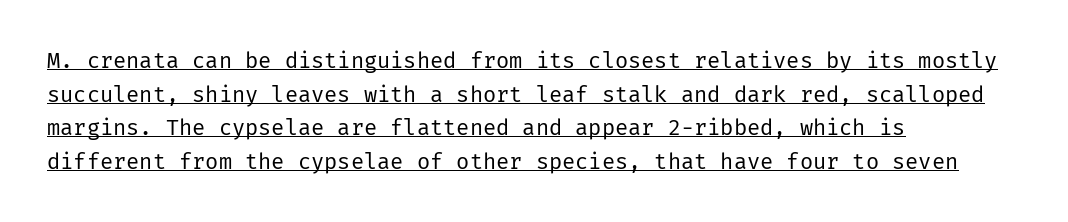
The image shows 22 px text type, upright; set left-aligned, normal line spacing (1.53x), normal letter spacing, underlined.
